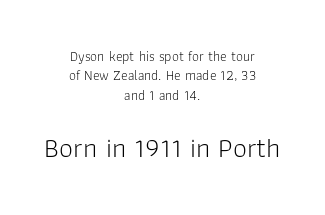
{"serif": "no", "italic": "no", "bold": "no", "weight": "light", "width": "normal", "stroke_contrast": "low", "x_height": "medium", "monospaced": "no", "underline": "no", "align": "center", "line_spacing": "normal", "line_spacing_ratio": 1.38, "letter_spacing": "normal", "letter_spacing_em": 0.0, "larger_block": "second", "size_ratio": 2.0, "glyph_px": 28}
